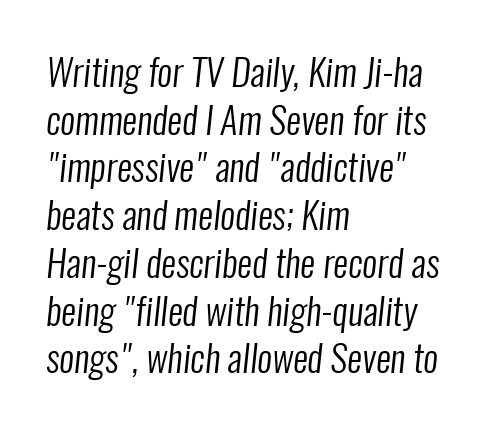
The image shows 37 px regular-weight, condensed sans-serif type; set left-aligned, normal line spacing (1.29x), normal letter spacing, not underlined; low stroke contrast and a medium x-height.
